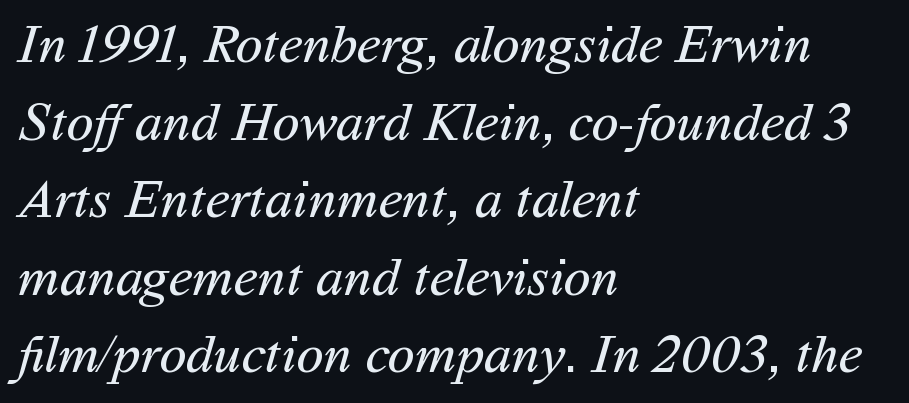
The cut favours lightness, reaching ordinary text weight at its darkest. Descenders are the only things crossing below the line. Check where the strokes stop: nothing finishes them off — pure sans. Characters follow at the spacing the type designer built in. Is there much room between lines? A standard amount, neither cramped nor airy. A classic flush-left, rag-right setting is used for this passage.
